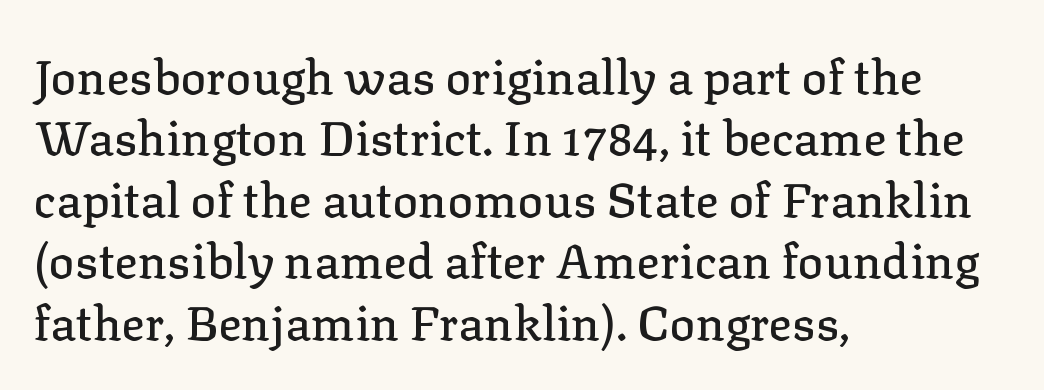
{"serif": "yes", "italic": "no", "width": "normal", "stroke_contrast": "low", "x_height": "medium", "monospaced": "no", "underline": "no", "align": "left", "line_spacing": "normal", "line_spacing_ratio": 1.28, "letter_spacing": "normal", "letter_spacing_em": 0.0, "glyph_px": 48}
